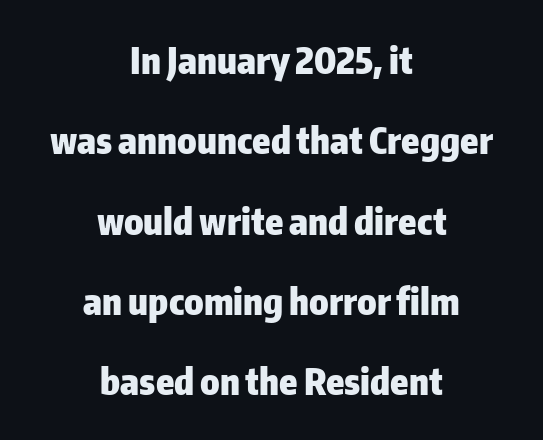
Q: Is the text bold? A: Yes.
Q: Is the text italic (slanted)? A: No, it is upright.
Q: Is the typeface a serif or a sans-serif typeface? A: Sans-serif.
Q: Is the text underlined? A: No.
Q: How is the paragraph aligned? A: Centered.
Q: Is the spacing between letters normal or unusually wide? A: Normal.
Q: Is the spacing between lines tight, normal or loose? A: Loose.
Q: Width (condensed, normal, or wide)? A: Normal.
Q: Stroke contrast? A: Low.
Q: x-height? A: Medium.
Q: Monospaced? A: No.
